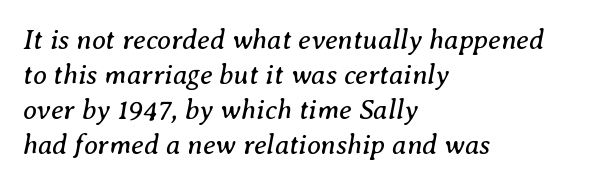
{"serif": "yes", "italic": "yes", "lean": "right", "slant_degrees": 8, "bold": "no", "weight": "regular", "width": "normal", "stroke_contrast": "medium", "x_height": "medium", "monospaced": "no", "underline": "no", "align": "left", "line_spacing": "normal", "line_spacing_ratio": 1.25, "letter_spacing": "normal", "letter_spacing_em": 0.0, "glyph_px": 28}
